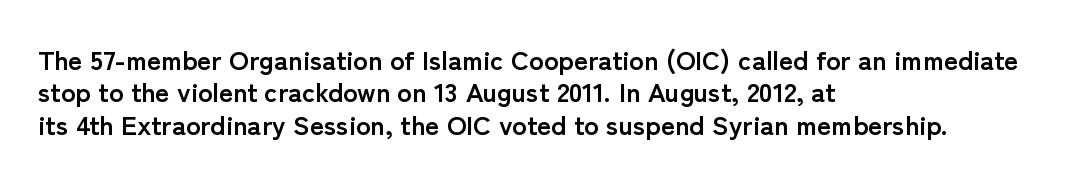
The image shows 27 px bold type, upright; set left-aligned, line spacing 1.2x, normal letter spacing, not underlined.
